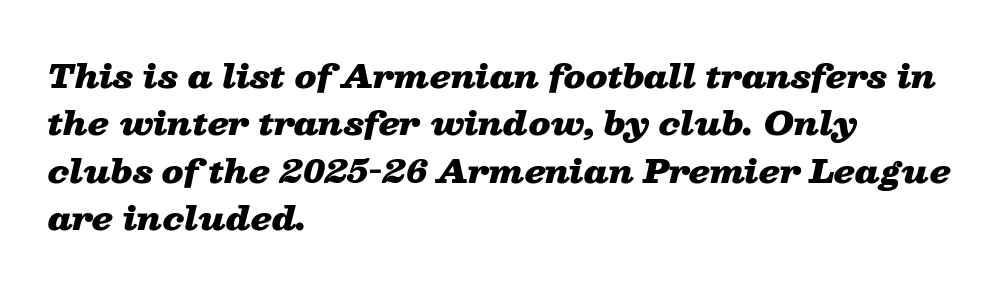
Q: Is the text bold? A: Yes.
Q: Is the text italic (slanted)? A: Yes, it leans right by about 13 degrees.
Q: Is the text underlined? A: No.
Q: How is the paragraph aligned? A: Left-aligned.
Q: Is the spacing between letters normal or unusually wide? A: Normal.
Q: Is the spacing between lines tight, normal or loose? A: Normal.
Q: Width (condensed, normal, or wide)? A: Wide.
Q: Stroke contrast? A: Low.
Q: x-height? A: Medium.
Q: Monospaced? A: No.
